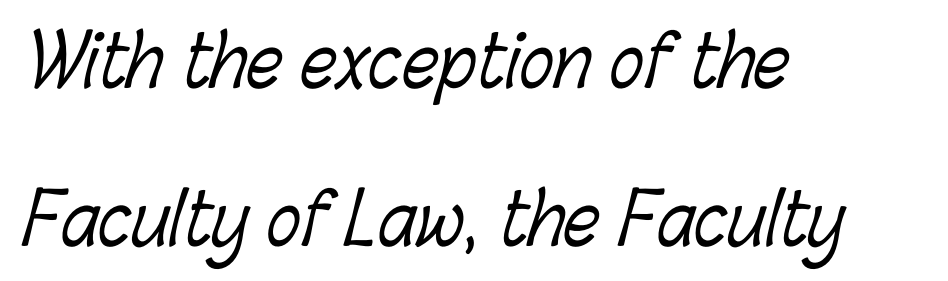
The image shows 71 px light, condensed type; set left-aligned, loose line spacing (2.23x), normal letter spacing, not underlined; low stroke contrast and a medium x-height.
